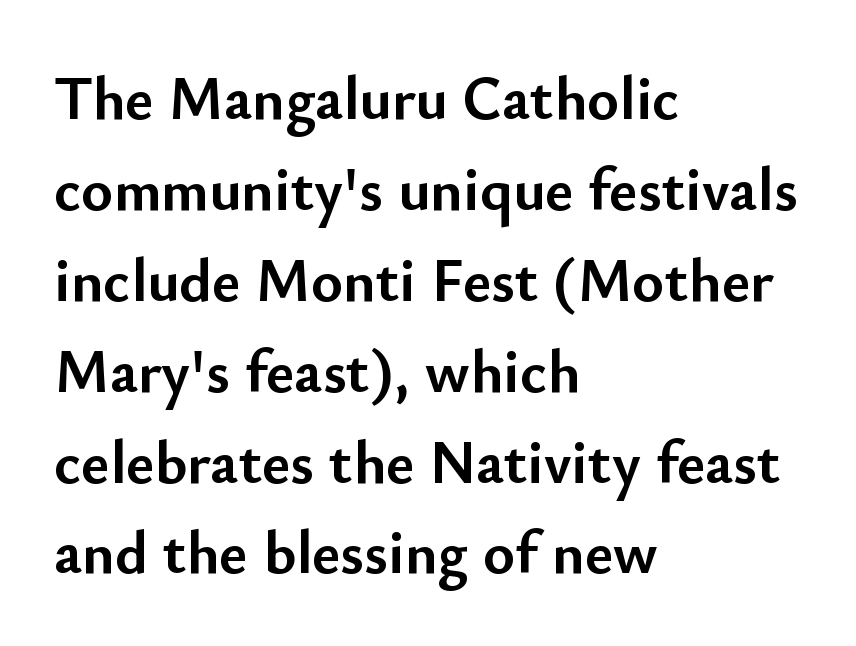
{"serif": "no", "italic": "no", "bold": "yes", "weight": "semibold", "width": "normal", "stroke_contrast": "low", "x_height": "small", "monospaced": "no", "underline": "no", "align": "left", "line_spacing": "normal", "line_spacing_ratio": 1.49, "letter_spacing": "normal", "letter_spacing_em": 0.0, "glyph_px": 61}
